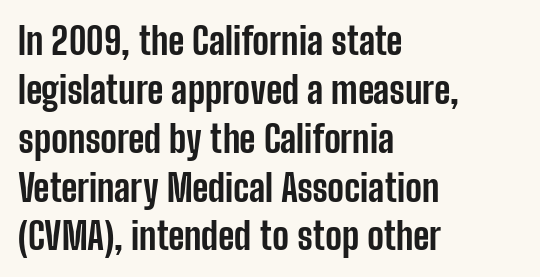
The image shows 37 px bold, condensed sans-serif type, upright; set left-aligned, normal line spacing (1.32x), normal letter spacing, not underlined; low stroke contrast and a medium x-height.
